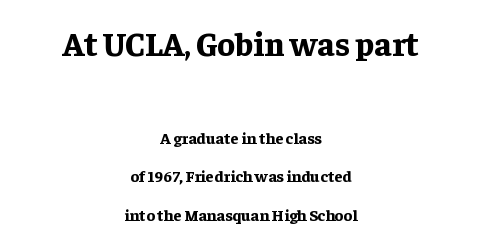
In terms of letterform style, serifs are clearly present. These two chunks differ in scale, with the top chunk taking the larger measure. The passage shown stacks its lines with a broad gap. Varying glyph widths throughout — classic text-font behaviour.
